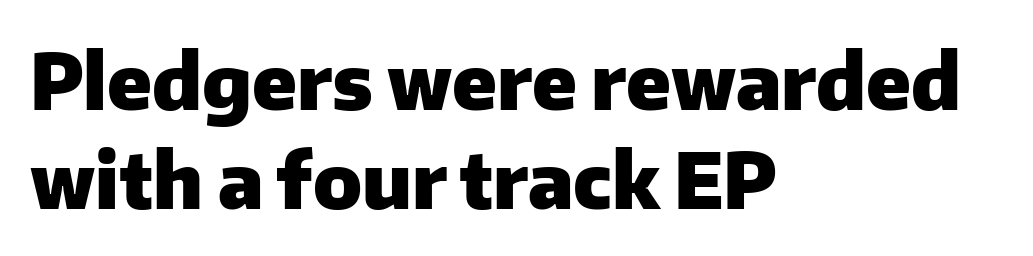
How would I describe the line gaps? Plain and ordinary. A typesetter would label this face a sans. The specimen reads as upright at a glance. The rendering anchors every line to the left-hand side. Notice how thick the strokes are: this is what a full bold looks like.
